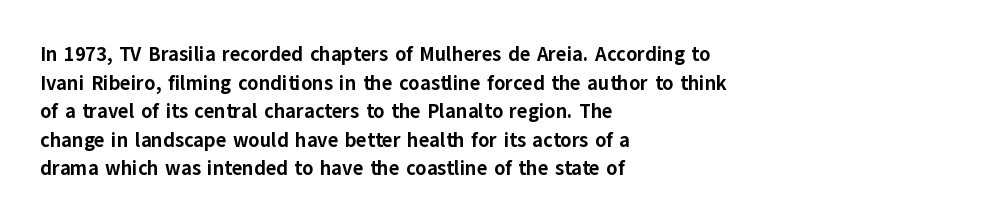
The image shows 20 px bold type, upright; set left-aligned, normal line spacing (1.43x), normal letter spacing, not underlined.
